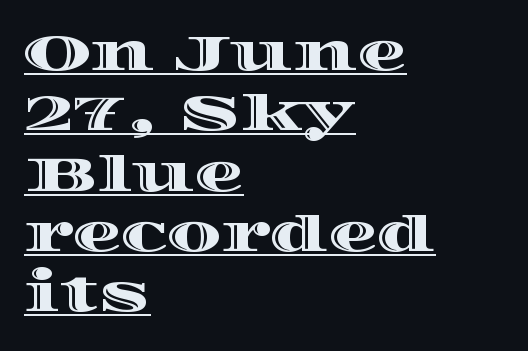
The image shows 49 px wide type, upright; set left-aligned, line spacing 1.23x, normal letter spacing, underlined; a large x-height.
